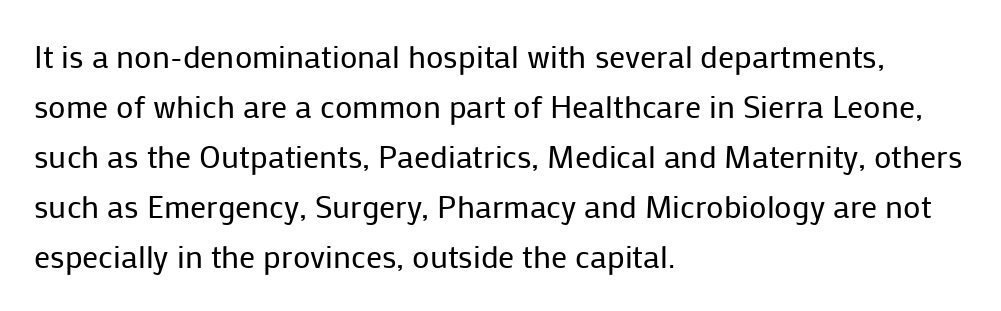
Spacing verdict: proportional, widths tailored to each character. Posture: upright roman. Each word holds together tightly as a unit, with standard inter-letter gaps. Decoration check: the copy has no underline. The typesetting does not lean heavy: it is not bold. The text was rendered using a sans face with plain stroke endings.
